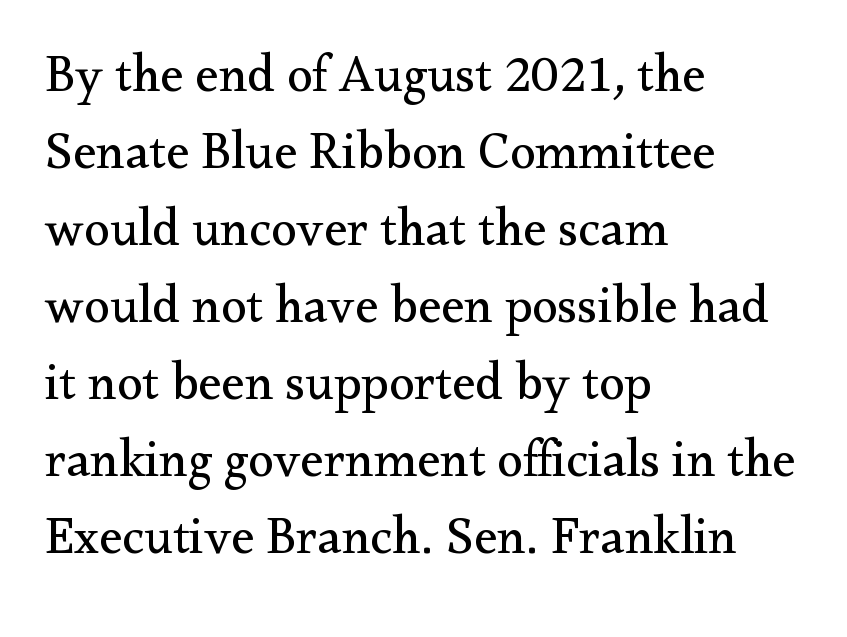
{"serif": "yes", "italic": "no", "bold": "no", "weight": "regular", "width": "normal", "stroke_contrast": "medium", "x_height": "small", "monospaced": "no", "underline": "no", "align": "left", "line_spacing": "normal", "line_spacing_ratio": 1.48, "letter_spacing": "normal", "letter_spacing_em": 0.0, "glyph_px": 52}
